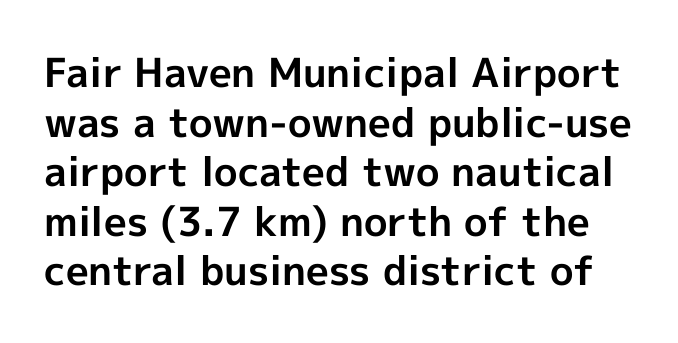
Q: Is the text bold? A: Yes.
Q: Is the text italic (slanted)? A: No, it is upright.
Q: Is the typeface a serif or a sans-serif typeface? A: Sans-serif.
Q: Is the text underlined? A: No.
Q: Is the spacing between letters normal or unusually wide? A: Normal.
Q: Width (condensed, normal, or wide)? A: Normal.
Q: x-height? A: Medium.
Q: Monospaced? A: No.
